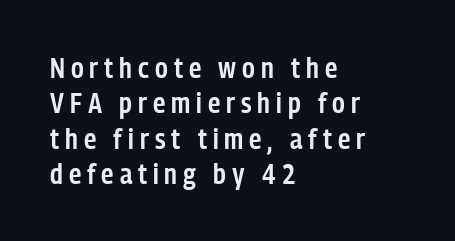
Vertical strokes here are truly vertical. Regarding leading, the lines here are spaced in the standard way. How are the letters spaced? Widely, with obvious added tracking. This rendering employs a face without finishing strokes, i.e., a sans-serif. Horizontal alignment here is leftward, the default for most running prose. Spacing verdict: proportional, widths tailored to each character.
